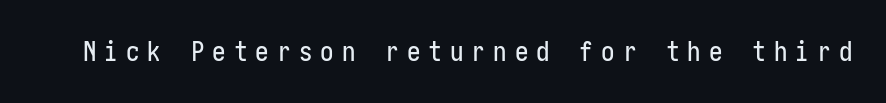
Just letters on the line, the space beneath them empty. Loose tracking; the words dissolve into strings of separated letters. Designer's note — italics off, roman on.
